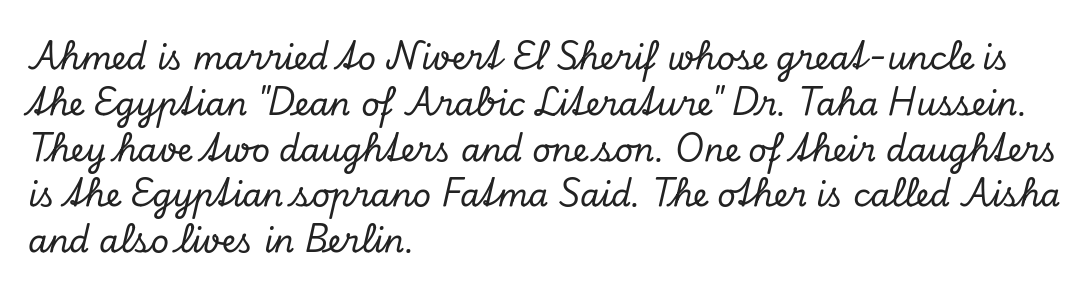
{"serif": "yes", "italic": "yes", "lean": "right", "slant_degrees": 13, "width": "normal", "stroke_contrast": "low", "x_height": "small", "monospaced": "no", "underline": "no", "align": "left", "line_spacing": "normal", "line_spacing_ratio": 1.43, "letter_spacing": "normal", "letter_spacing_em": 0.0, "glyph_px": 32}
